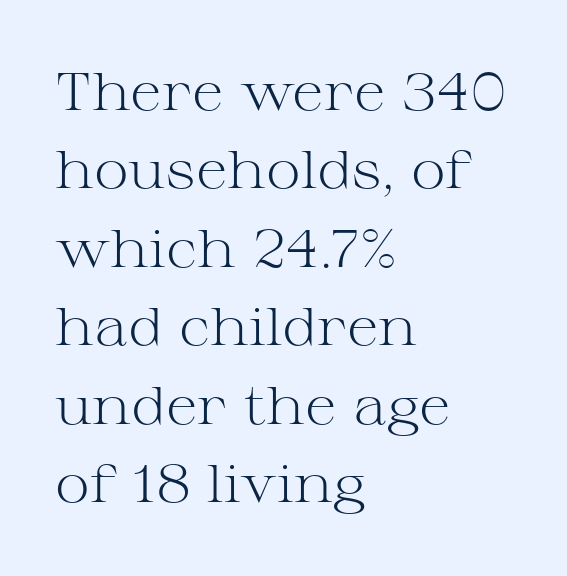
{"serif": "yes", "italic": "no", "bold": "no", "weight": "light", "width": "wide", "stroke_contrast": "medium", "x_height": "medium", "monospaced": "no", "underline": "no", "align": "left", "line_spacing": "normal", "line_spacing_ratio": 1.48, "letter_spacing": "normal", "letter_spacing_em": 0.0, "glyph_px": 53}
